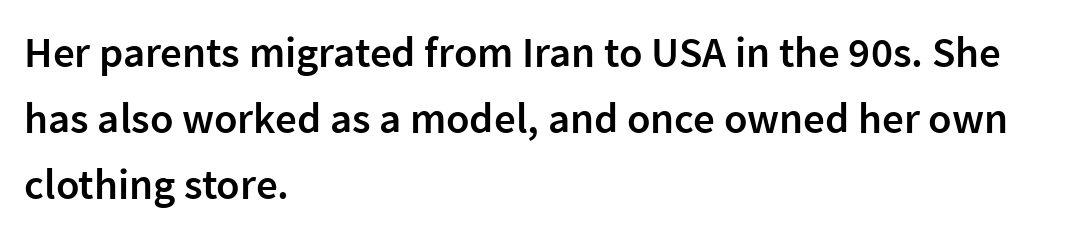
Q: Is the text bold? A: Semi-bold.
Q: Is the text italic (slanted)? A: No, it is upright.
Q: Is the typeface a serif or a sans-serif typeface? A: Sans-serif.
Q: Is the text underlined? A: No.
Q: How is the paragraph aligned? A: Left-aligned.
Q: Is the spacing between letters normal or unusually wide? A: Normal.
Q: Is the spacing between lines tight, normal or loose? A: Normal.
Q: Width (condensed, normal, or wide)? A: Normal.
Q: Stroke contrast? A: Low.
Q: x-height? A: Medium.
Q: Monospaced? A: No.
